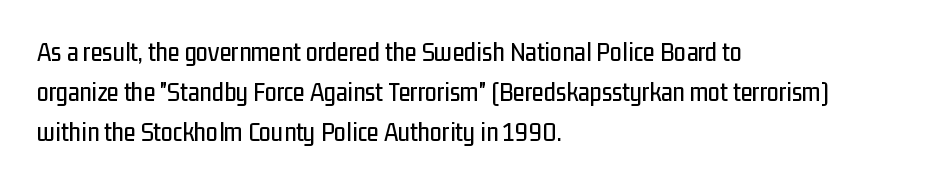
Regular leading. The zone under the glyphs is completely vacant. Italic? Not at all — the glyphs are vertical. A typesetter would call this zero additional tracking. Leftover space on each line is placed entirely after the last word.
